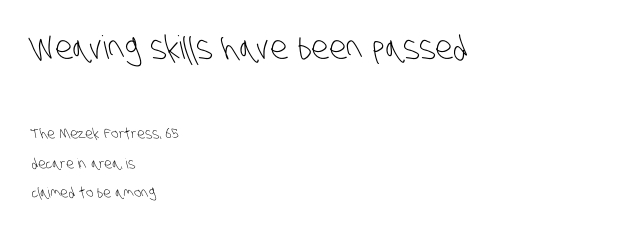
{"serif": "no", "bold": "no", "weight": "light", "width": "condensed", "stroke_contrast": "low", "x_height": "large", "monospaced": "no", "underline": "no", "align": "left", "line_spacing": "loose", "line_spacing_ratio": 2.13, "letter_spacing": "normal", "letter_spacing_em": 0.0, "larger_block": "first", "size_ratio": 2.29, "glyph_px": 32}
